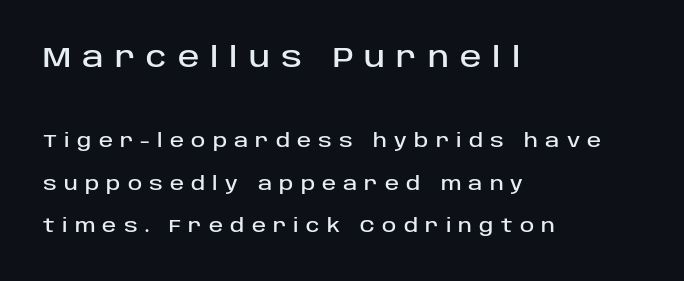
The image shows 29 px sans-serif type, upright; set left-aligned, loose line spacing (2.24x), unusually wide letter spacing (+0.38 em), not underlined; the first (top) block is 1.53x larger; low stroke contrast and a large x-height.
